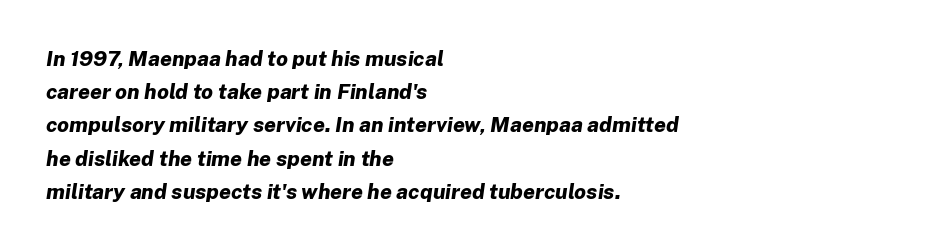
The image shows 21 px bold type, italic (leaning right); set left-aligned, normal line spacing (1.58x), normal letter spacing, not underlined.
